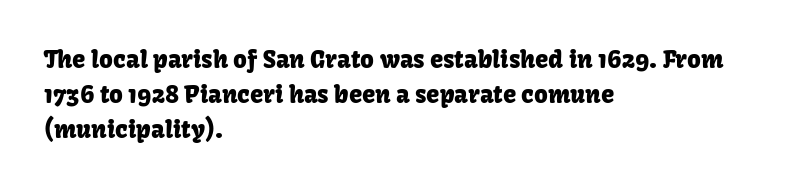
{"italic": "no", "underline": "no", "align": "left", "line_spacing": "normal", "line_spacing_ratio": 1.46, "letter_spacing": "normal", "letter_spacing_em": 0.0, "glyph_px": 24}
